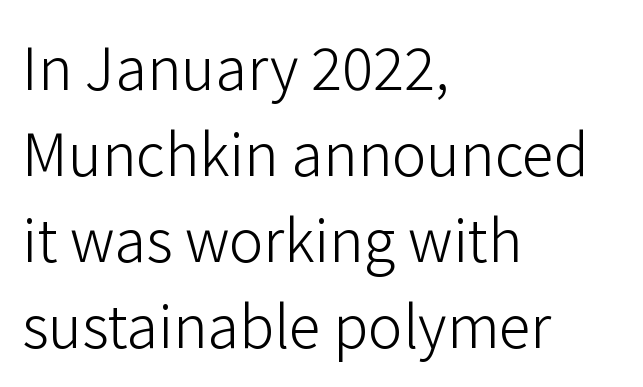
{"serif": "no", "italic": "no", "bold": "no", "weight": "light", "width": "normal", "stroke_contrast": "low", "x_height": "medium", "monospaced": "no", "underline": "no", "align": "left", "line_spacing": "normal", "line_spacing_ratio": 1.48, "letter_spacing": "normal", "letter_spacing_em": 0.0, "glyph_px": 58}
